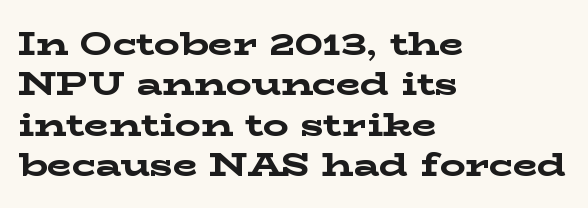
Q: Is the text bold? A: Yes.
Q: Is the text italic (slanted)? A: No, it is upright.
Q: Is the typeface a serif or a sans-serif typeface? A: Serif.
Q: Is the text underlined? A: No.
Q: How is the paragraph aligned? A: Left-aligned.
Q: Is the spacing between letters normal or unusually wide? A: Normal.
Q: Is the spacing between lines tight, normal or loose? A: Normal.
Q: Width (condensed, normal, or wide)? A: Wide.
Q: Stroke contrast? A: Low.
Q: x-height? A: Medium.
Q: Monospaced? A: No.
